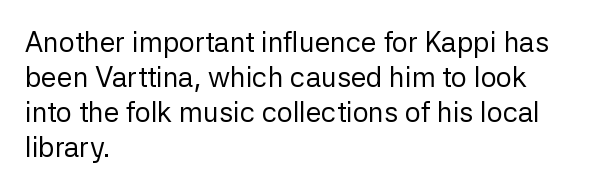
{"serif": "no", "italic": "no", "bold": "no", "weight": "regular", "width": "normal", "stroke_contrast": "low", "x_height": "medium", "monospaced": "no", "underline": "no", "align": "left", "line_spacing": "normal", "line_spacing_ratio": 1.25, "letter_spacing": "normal", "letter_spacing_em": 0.0, "glyph_px": 28}
